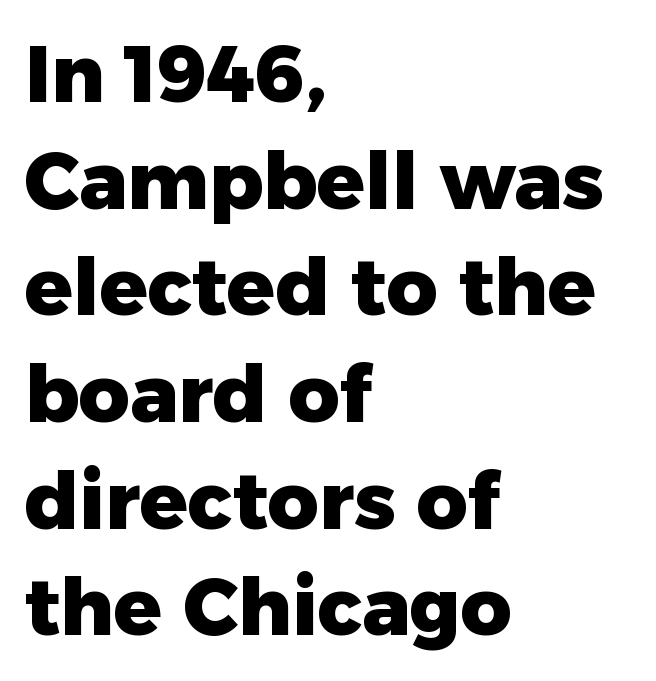
Q: Is the text bold? A: Yes.
Q: Is the text italic (slanted)? A: No, it is upright.
Q: Is the typeface a serif or a sans-serif typeface? A: Sans-serif.
Q: Is the text underlined? A: No.
Q: How is the paragraph aligned? A: Left-aligned.
Q: Is the spacing between letters normal or unusually wide? A: Normal.
Q: Is the spacing between lines tight, normal or loose? A: Normal.
Q: Width (condensed, normal, or wide)? A: Normal.
Q: Stroke contrast? A: Low.
Q: x-height? A: Medium.
Q: Monospaced? A: No.
